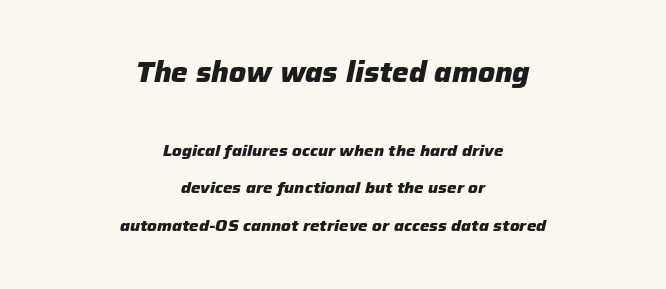
This sample trades compactness for vertical openness between lines. Posture: slanted. Caption: bold face, heavy strokes. The passage shown is not underscored anywhere.
